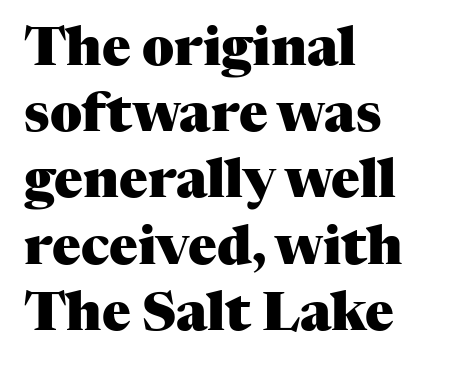
Q: Is the text bold? A: Yes.
Q: Is the text italic (slanted)? A: No, it is upright.
Q: Is the typeface a serif or a sans-serif typeface? A: Serif.
Q: Is the text underlined? A: No.
Q: How is the paragraph aligned? A: Left-aligned.
Q: Is the spacing between letters normal or unusually wide? A: Normal.
Q: Is the spacing between lines tight, normal or loose? A: Normal.
Q: Width (condensed, normal, or wide)? A: Normal.
Q: Stroke contrast? A: Medium.
Q: x-height? A: Medium.
Q: Monospaced? A: No.
